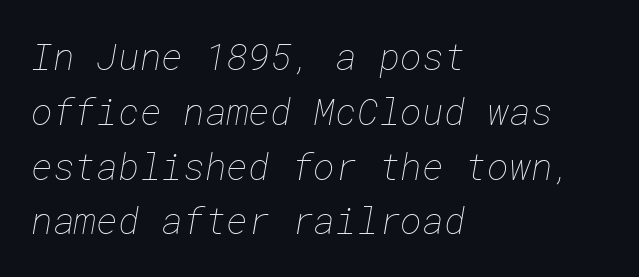
{"bold": "no", "weight": "thin", "width": "normal", "stroke_contrast": "low", "x_height": "medium", "underline": "no", "align": "left", "line_spacing": "normal", "line_spacing_ratio": 1.48, "letter_spacing": "normal", "letter_spacing_em": 0.0, "glyph_px": 37}
